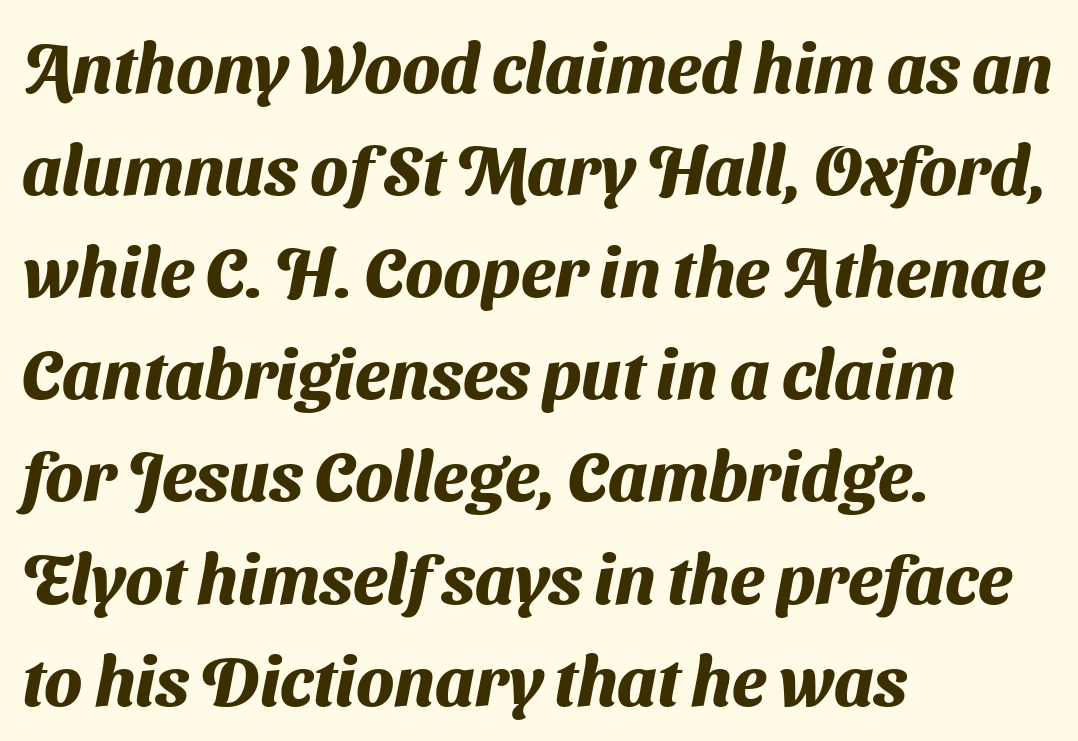
The rendering uses a bold face; every stroke is thick and dark. Leftover space on each line is placed entirely after the last word. Is this a fixed-width face? No — the glyphs have proportional, varying widths. The zone under the glyphs is completely vacant. Nothing sits at the stroke ends, so this counts as sans-serif.
